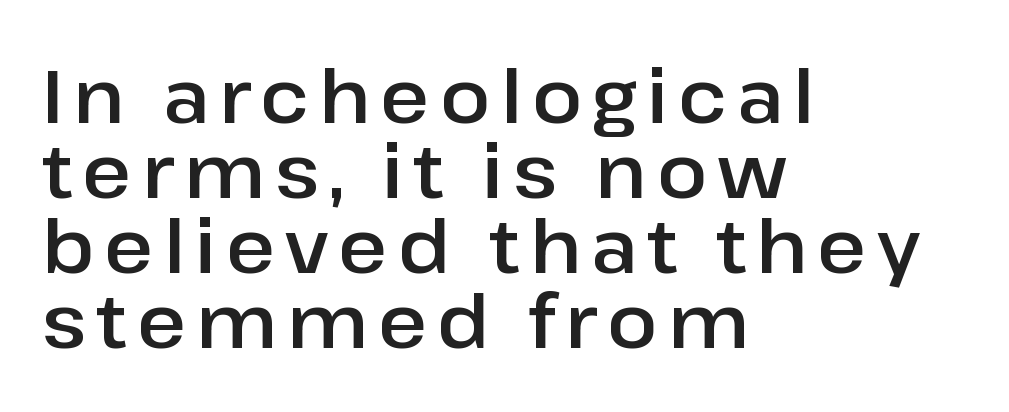
Here the designer chose a conventional face with non-uniform glyph widths. This sample is left-justified, so line endings fall wherever the words run out. Does the type have serifs? No, each stem ends abruptly. Underlining? Definitely not there. The specimen reads as upright at a glance.
